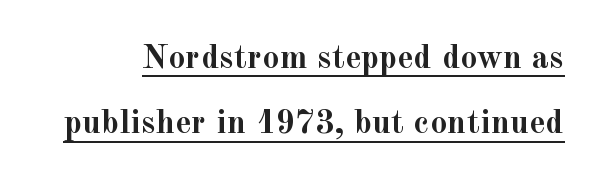
The image shows 34 px semibold serif type, upright; set loose line spacing (1.92x), normal letter spacing, underlined; a small x-height.
